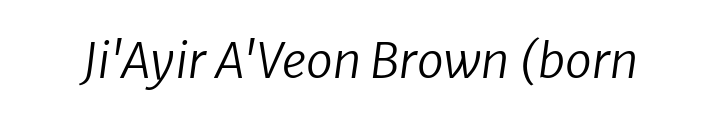
The image shows 48 px regular-weight type, italic (leaning right); set normal letter spacing, not underlined; low stroke contrast and a medium x-height.
